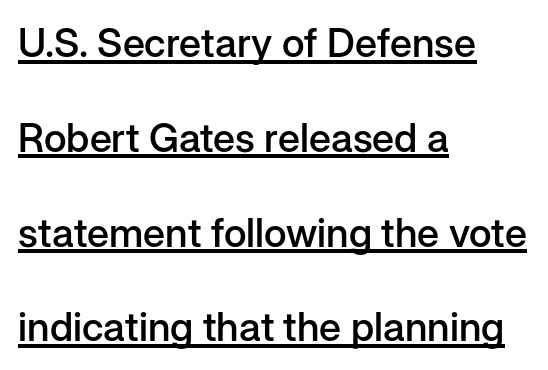
These lines were composed using upright roman letters. A typesetter would call this zero additional tracking. These lines are rendered in a variable-pitch font. In terms of letterform style, serifs are entirely absent.
